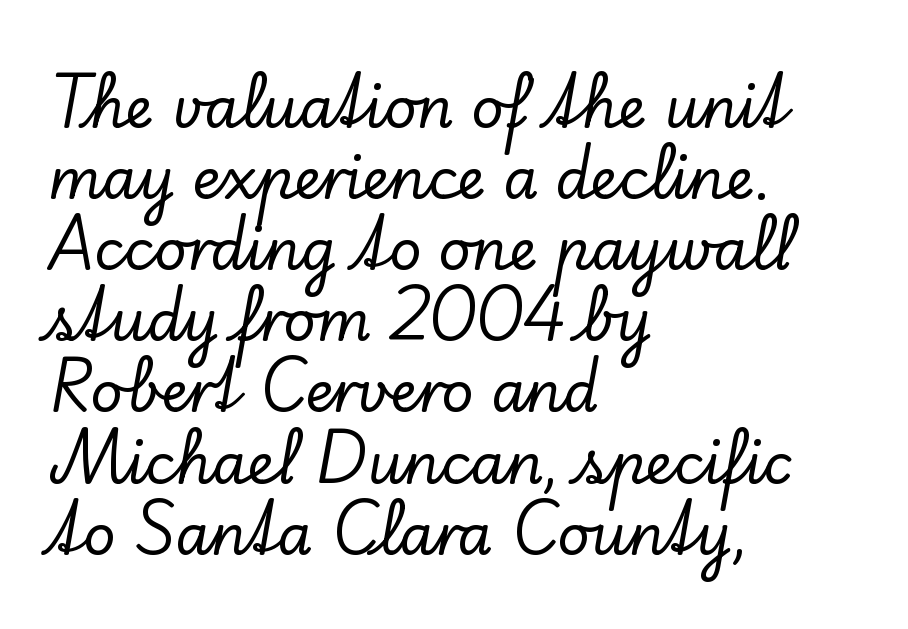
The image shows 56 px serif type; set left-aligned, normal line spacing (1.27x), normal letter spacing, not underlined; low stroke contrast and a small x-height.
